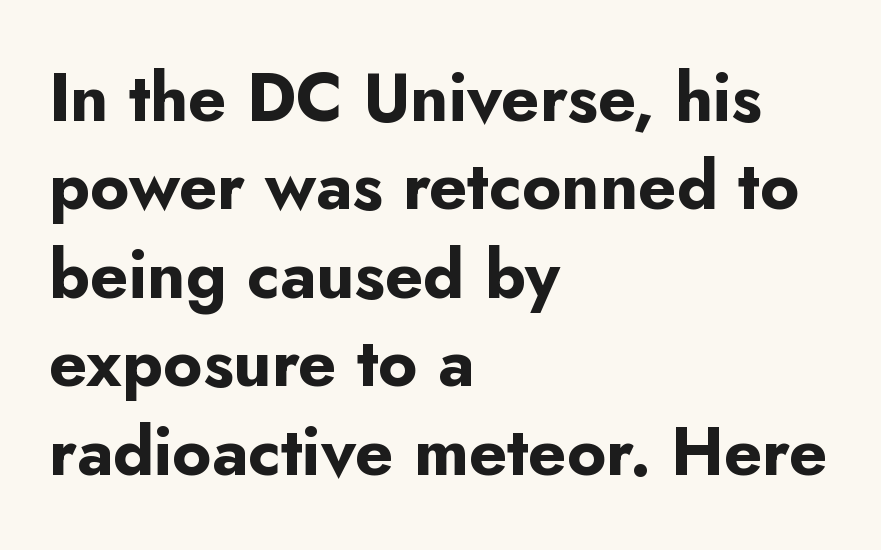
Q: Is the text bold? A: Yes.
Q: Is the text italic (slanted)? A: No, it is upright.
Q: Is the typeface a serif or a sans-serif typeface? A: Sans-serif.
Q: Is the text underlined? A: No.
Q: How is the paragraph aligned? A: Left-aligned.
Q: Is the spacing between letters normal or unusually wide? A: Normal.
Q: Is the spacing between lines tight, normal or loose? A: Normal.
Q: Width (condensed, normal, or wide)? A: Normal.
Q: Stroke contrast? A: Low.
Q: x-height? A: Small.
Q: Monospaced? A: No.
